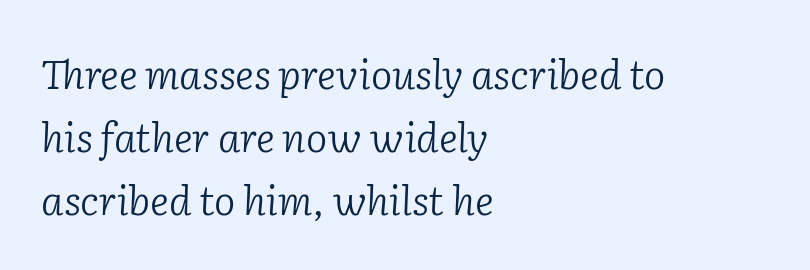
{"serif": "yes", "italic": "yes", "lean": "right", "slant_degrees": 2, "bold": "no", "weight": "light", "width": "normal", "stroke_contrast": "low", "x_height": "medium", "monospaced": "no", "underline": "no", "align": "left", "line_spacing": "normal", "line_spacing_ratio": 1.58, "letter_spacing": "normal", "letter_spacing_em": 0.0, "glyph_px": 40}
